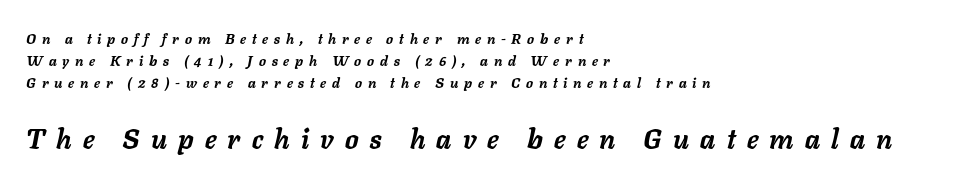
The image shows 27 px bold type, italic (leaning right); set left-aligned, normal line spacing (1.58x), unusually wide letter spacing (+0.42 em), not underlined; the second (bottom) block is 1.93x larger.
